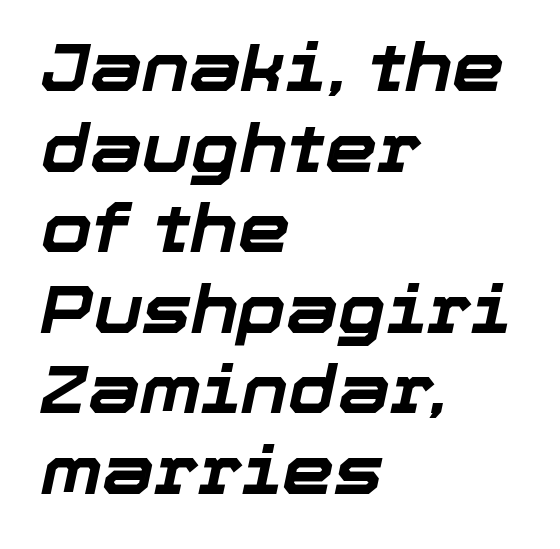
The image shows 66 px bold type, italic (leaning right); set left-aligned, line spacing 1.22x, normal letter spacing, not underlined; low stroke contrast and a medium x-height.
